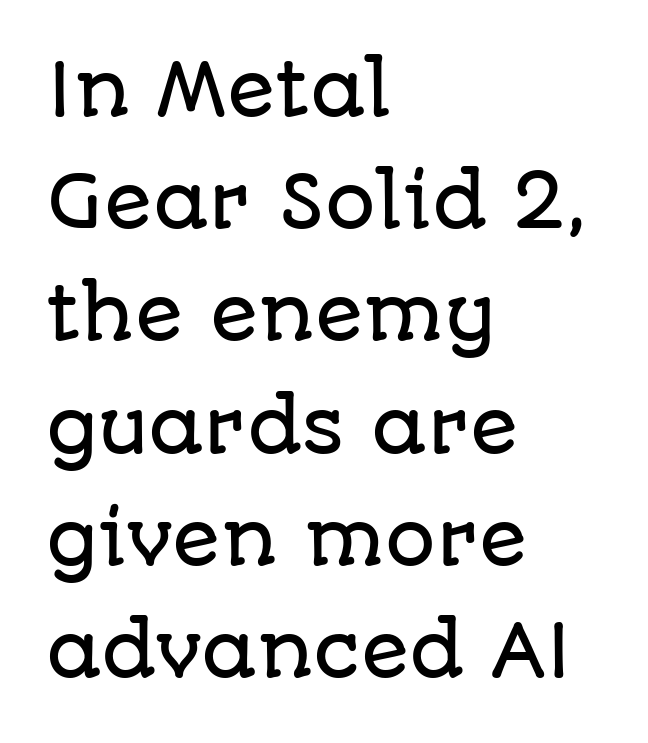
Q: Is the text italic (slanted)? A: No, it is upright.
Q: Is the typeface a serif or a sans-serif typeface? A: Sans-serif.
Q: Is the text underlined? A: No.
Q: How is the paragraph aligned? A: Left-aligned.
Q: Is the spacing between letters normal or unusually wide? A: Normal.
Q: Is the spacing between lines tight, normal or loose? A: Normal.
Q: Width (condensed, normal, or wide)? A: Normal.
Q: Stroke contrast? A: Low.
Q: x-height? A: Large.
Q: Monospaced? A: No.
